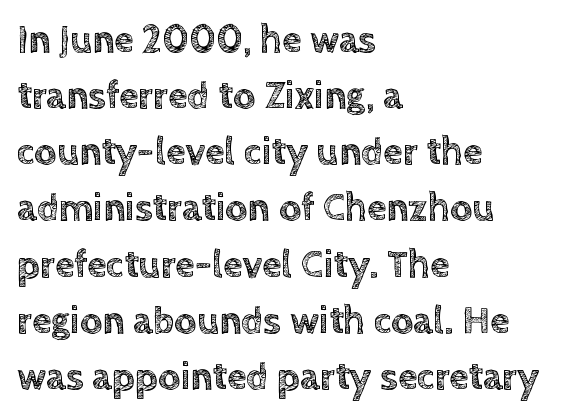
Q: Is the text italic (slanted)? A: No, it is upright.
Q: Is the text underlined? A: No.
Q: How is the paragraph aligned? A: Left-aligned.
Q: Is the spacing between letters normal or unusually wide? A: Normal.
Q: Is the spacing between lines tight, normal or loose? A: Normal.
Q: Width (condensed, normal, or wide)? A: Normal.
Q: x-height? A: Large.
Q: Monospaced? A: No.
